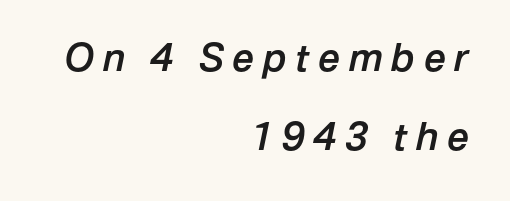
Q: Is the text bold? A: Semi-bold.
Q: Is the text italic (slanted)? A: Yes, it leans right by about 12 degrees.
Q: Is the text underlined? A: No.
Q: How is the paragraph aligned? A: Right-aligned.
Q: Is the spacing between letters normal or unusually wide? A: Unusually wide.
Q: Is the spacing between lines tight, normal or loose? A: Loose.
Q: Width (condensed, normal, or wide)? A: Normal.
Q: Stroke contrast? A: Low.
Q: x-height? A: Medium.
Q: Monospaced? A: No.
